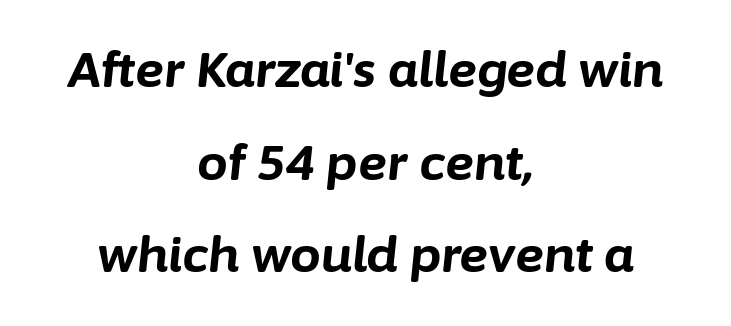
Q: Is the text bold? A: Yes.
Q: Is the text italic (slanted)? A: Yes, it leans right by about 6 degrees.
Q: Is the text underlined? A: No.
Q: How is the paragraph aligned? A: Centered.
Q: Is the spacing between letters normal or unusually wide? A: Normal.
Q: Width (condensed, normal, or wide)? A: Normal.
Q: Stroke contrast? A: Low.
Q: x-height? A: Medium.
Q: Monospaced? A: No.
